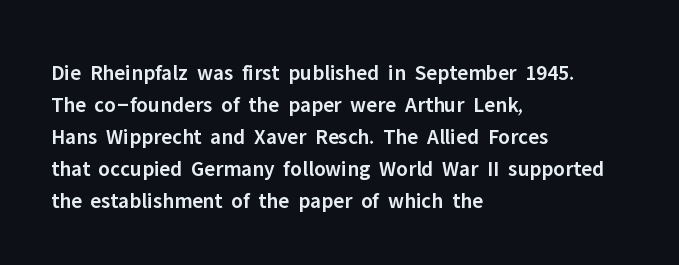
The image shows 22 px text type, upright; set left-aligned, normal line spacing (1.45x), normal letter spacing, not underlined.
